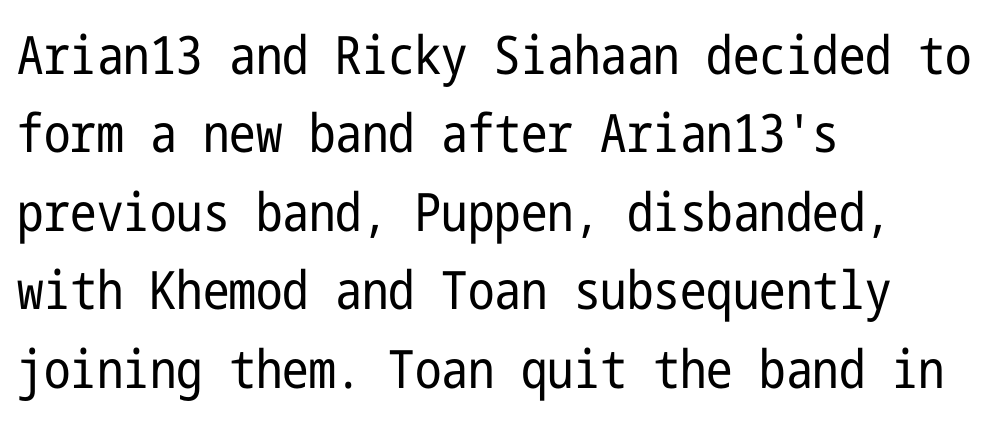
The image shows 53 px regular-weight, condensed sans-serif type, upright; set left-aligned, normal line spacing (1.48x), normal letter spacing, not underlined; low stroke contrast and a medium x-height.
